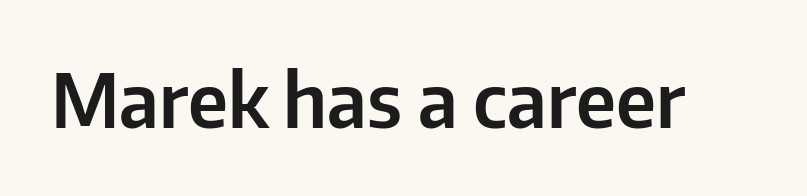
This is sans-serif lettering, the kind often seen on screens and signage. Nobody touched the tracking dial on this one. Clear beneath every line of the passage. Quick note: not italic, upright. This sample has the flowing, uneven cadence of proportional lettering.
